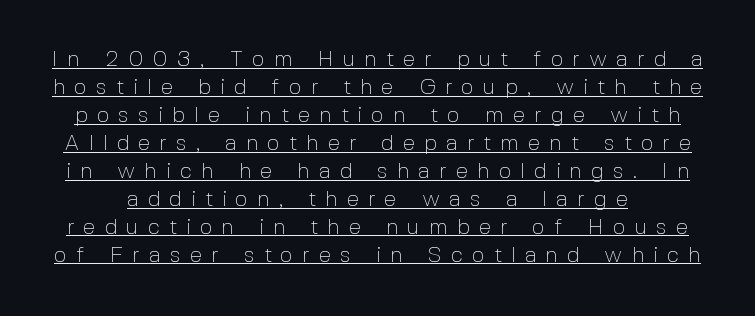
The axis of the letterforms is exactly vertical. A rule runs beneath these lines of type. Words appear elongated and porous because spacing is wide. Quick note: interline space is typical. This reads as an unemphasized weight, regular at the heaviest.
